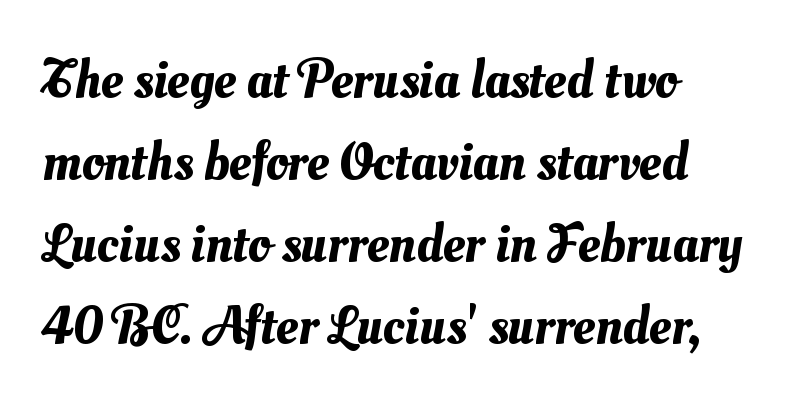
{"width": "normal", "stroke_contrast": "medium", "x_height": "small", "monospaced": "no", "underline": "no", "align": "left", "line_spacing": "normal", "line_spacing_ratio": 1.52, "letter_spacing": "normal", "letter_spacing_em": 0.0, "glyph_px": 54}
